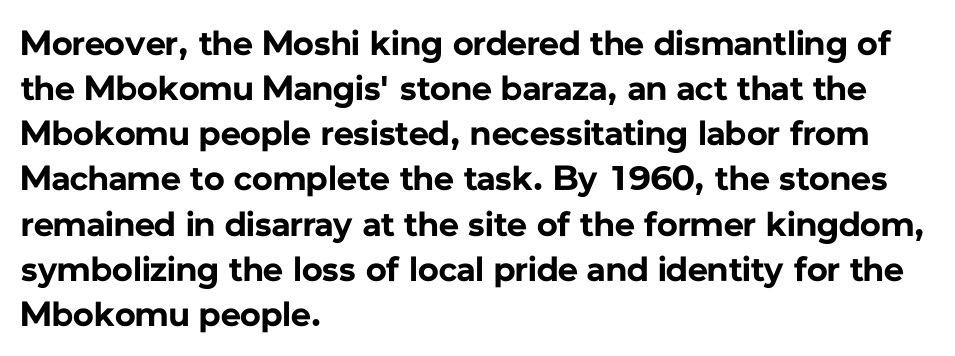
Q: Is the text bold? A: Yes.
Q: Is the text italic (slanted)? A: No, it is upright.
Q: Is the typeface a serif or a sans-serif typeface? A: Sans-serif.
Q: Is the text underlined? A: No.
Q: How is the paragraph aligned? A: Left-aligned.
Q: Is the spacing between letters normal or unusually wide? A: Normal.
Q: Is the spacing between lines tight, normal or loose? A: Normal.
Q: Width (condensed, normal, or wide)? A: Normal.
Q: Stroke contrast? A: Low.
Q: x-height? A: Medium.
Q: Monospaced? A: No.
